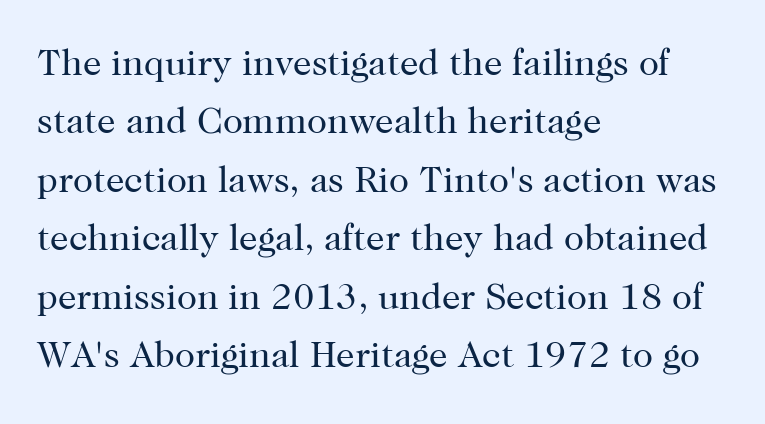
The weight tops out at a normal text grade. Leading matches the norm, producing a regular column. Short note: letters normally spaced. The passage shown is typed in a proportional face where columns would drift. Unlike italic type, these characters show no tilt at all.
